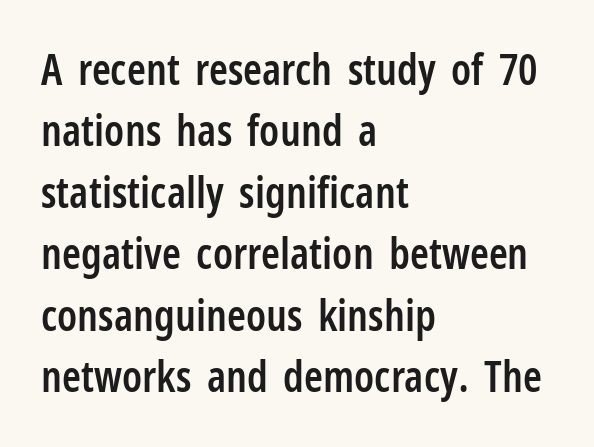
The image shows 43 px semibold, condensed sans-serif type, upright; set left-aligned, normal line spacing (1.43x), normal letter spacing, not underlined; low stroke contrast and a medium x-height.
